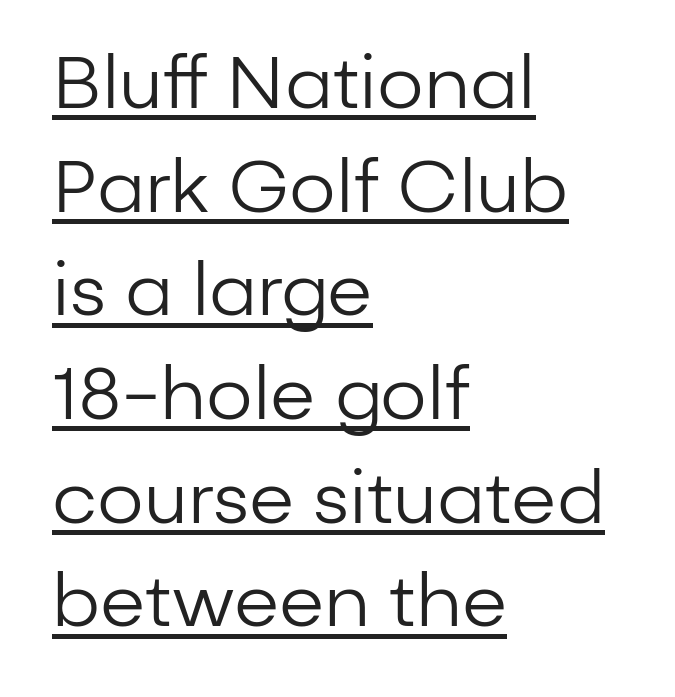
Compared with typical paragraphs, the rows here are spaced about the same. Are there feet on the stems? There aren't — it's a sans. Here the glyphs are tracked normally, forming tight word shapes. One-word summary of the alignment: left.
